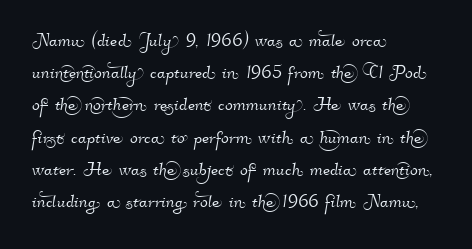
Q: Is the text underlined? A: No.
Q: How is the paragraph aligned? A: Left-aligned.
Q: Is the spacing between letters normal or unusually wide? A: Normal.
Q: Is the spacing between lines tight, normal or loose? A: Normal.
